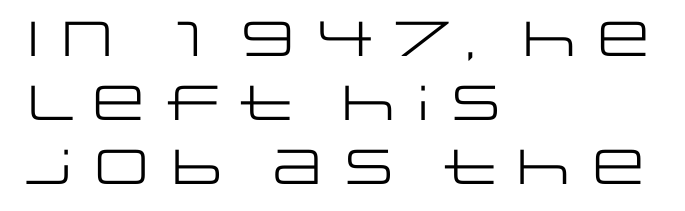
The image shows 49 px regular-weight, wide sans-serif type, upright; set left-aligned, normal line spacing (1.31x), normal letter spacing, not underlined; low stroke contrast and a large x-height.
